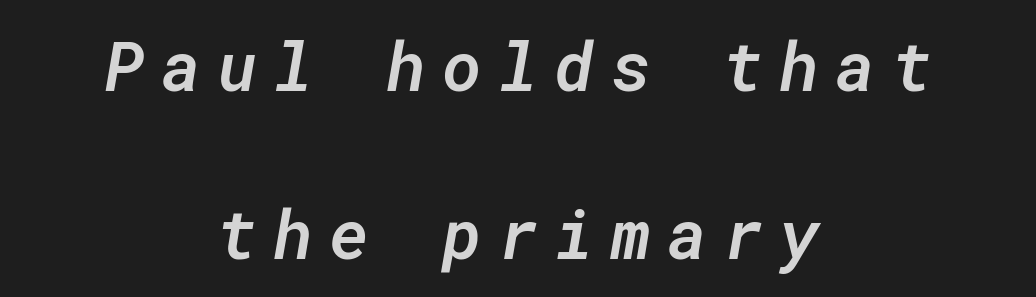
Q: Is the text bold? A: Semi-bold.
Q: Is the text italic (slanted)? A: Yes, it leans right by about 10 degrees.
Q: Is the text underlined? A: No.
Q: How is the paragraph aligned? A: Centered.
Q: Is the spacing between letters normal or unusually wide? A: Unusually wide.
Q: Is the spacing between lines tight, normal or loose? A: Loose.
Q: Width (condensed, normal, or wide)? A: Normal.
Q: Stroke contrast? A: Low.
Q: x-height? A: Medium.
Q: Monospaced? A: Yes.
